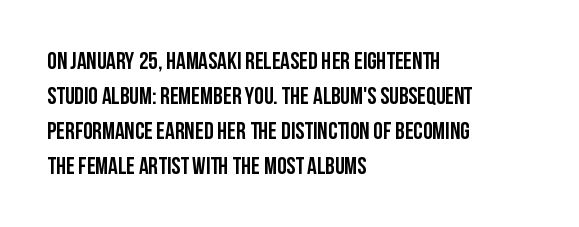
Q: Is the text bold? A: Yes.
Q: Is the text italic (slanted)? A: No, it is upright.
Q: Is the text underlined? A: No.
Q: How is the paragraph aligned? A: Left-aligned.
Q: Is the spacing between letters normal or unusually wide? A: Normal.
Q: Is the spacing between lines tight, normal or loose? A: Normal.
